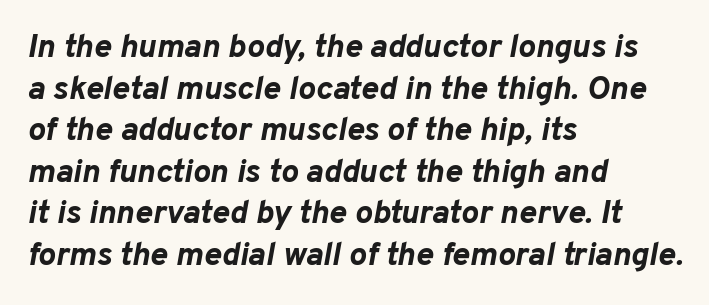
Check under the words: just untouched page. The paragraph shown leans on its left margin. Each glyph is drawn with heavy, bold strokes. Slanted lettering throughout.
